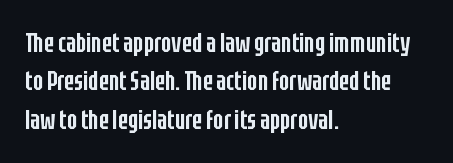
The lines in this sample share a left origin and differ only in where they stop. Does the leading feel generous? No, just average. Bare-footed words on every line. These lines were composed using upright roman letters.
